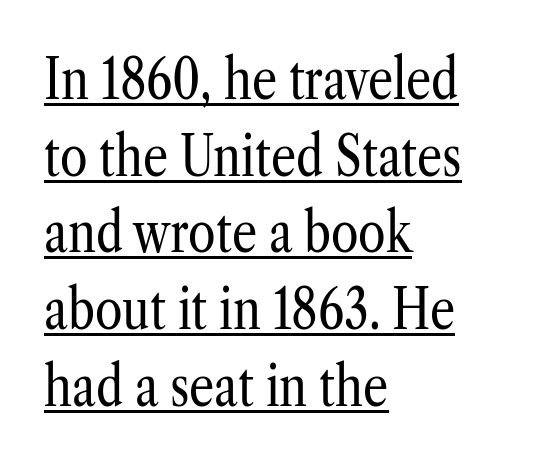
The image shows 56 px regular-weight, condensed serif type, upright; set left-aligned, normal line spacing (1.37x), normal letter spacing, underlined; low stroke contrast and a medium x-height.
